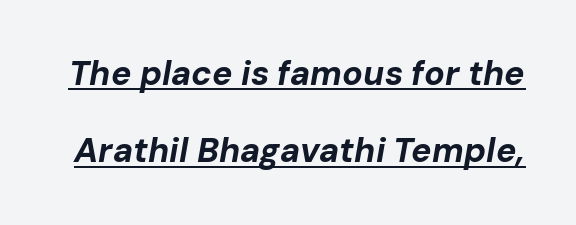
Every word sits above its own underline. Think of a printed novel: that variable character pitch is what you see here. Regarding leading, the lines here are spaced well apart. The type is set solid horizontally, with unmodified tracking. Emphasis-style slanted type is in use. Typesetter's note: full bold, strokes at maximum text heaviness.
